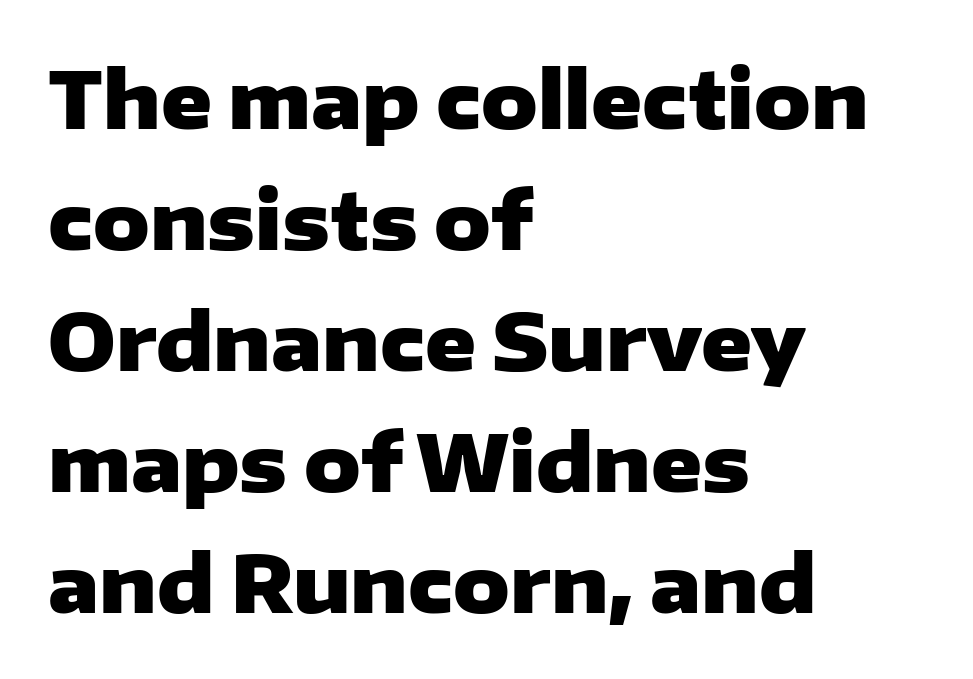
Q: Is the text bold? A: Yes.
Q: Is the text italic (slanted)? A: No, it is upright.
Q: Is the typeface a serif or a sans-serif typeface? A: Sans-serif.
Q: Is the text underlined? A: No.
Q: How is the paragraph aligned? A: Left-aligned.
Q: Is the spacing between letters normal or unusually wide? A: Normal.
Q: Is the spacing between lines tight, normal or loose? A: Normal.
Q: Width (condensed, normal, or wide)? A: Wide.
Q: Stroke contrast? A: Low.
Q: x-height? A: Medium.
Q: Monospaced? A: No.
